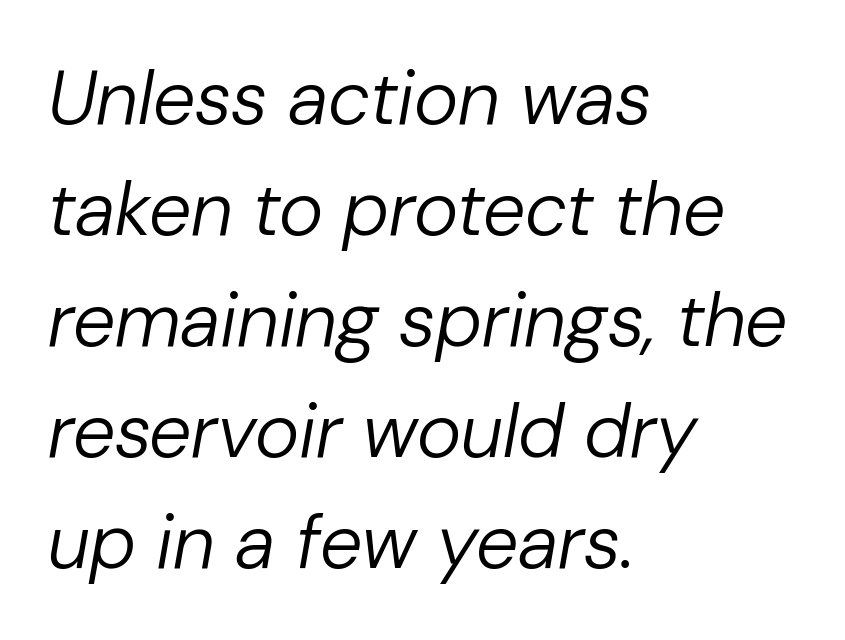
Q: Is the text bold? A: No.
Q: Is the text italic (slanted)? A: Yes, it leans right by about 10 degrees.
Q: Is the text underlined? A: No.
Q: How is the paragraph aligned? A: Left-aligned.
Q: Is the spacing between letters normal or unusually wide? A: Normal.
Q: Is the spacing between lines tight, normal or loose? A: Normal.
Q: Width (condensed, normal, or wide)? A: Normal.
Q: Stroke contrast? A: Low.
Q: x-height? A: Medium.
Q: Monospaced? A: No.
